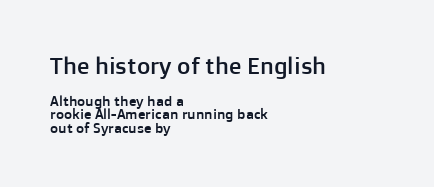
Q: Is the text italic (slanted)? A: No, it is upright.
Q: Is the text underlined? A: No.
Q: How is the paragraph aligned? A: Left-aligned.
Q: Is the spacing between letters normal or unusually wide? A: Normal.
Q: Is the spacing between lines tight, normal or loose? A: Tight.
Q: Which block of text is set in a larger size, the first (top) or the second (bottom)? A: The first (top) one.
